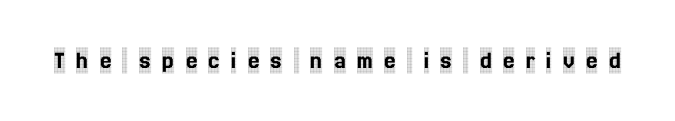
A roman cut, with each character standing at attention. Someone cranked the tracking dial way up on this one. Descender tails drop into unmarked territory.
